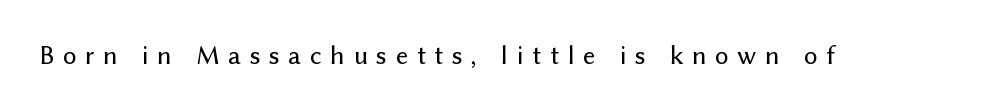
Q: Is the text italic (slanted)? A: No, it is upright.
Q: Is the text underlined? A: No.
Q: Is the spacing between letters normal or unusually wide? A: Unusually wide.
